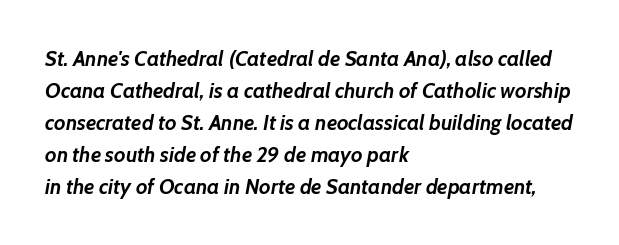
Thick stems and heavy bowls — unmistakably bold. Posture: slanted. The designer left line spacing at the default. The specimen omits any rule beneath the text block's lines. The face used here is rendered with its standard letterfit. Typeset ragged right — the left edge is the straight one.
